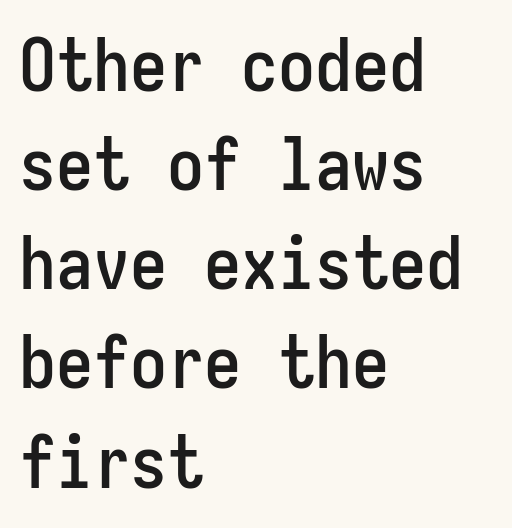
Q: Is the text italic (slanted)? A: No, it is upright.
Q: Is the typeface a serif or a sans-serif typeface? A: Sans-serif.
Q: Is the text underlined? A: No.
Q: How is the paragraph aligned? A: Left-aligned.
Q: Is the spacing between letters normal or unusually wide? A: Normal.
Q: Is the spacing between lines tight, normal or loose? A: Normal.
Q: Width (condensed, normal, or wide)? A: Condensed.
Q: Stroke contrast? A: Low.
Q: x-height? A: Medium.
Q: Monospaced? A: Yes.
